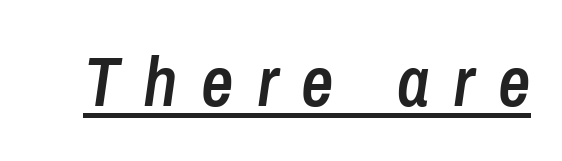
{"italic": "yes", "lean": "right", "slant_degrees": 8, "bold": "semi", "weight": "semibold", "width": "condensed", "stroke_contrast": "low", "x_height": "medium", "monospaced": "no", "underline": "yes", "letter_spacing": "wide", "letter_spacing_em": 0.33, "glyph_px": 71}
